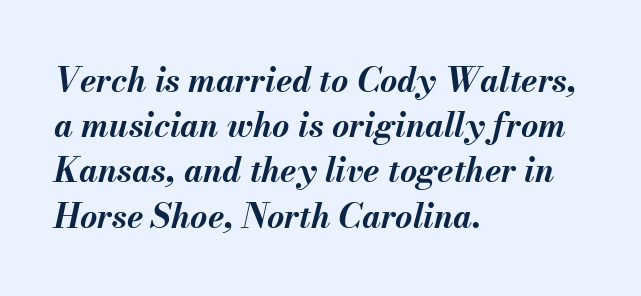
The letters sit at their default tracking, neither squeezed nor spread. Does the lettering tilt? It does — this is italic. Stroke thickness is high; the sample reads as a true bold. Check under the words: just untouched page. Character widths vary here, with narrow letters taking less room than wide ones.
